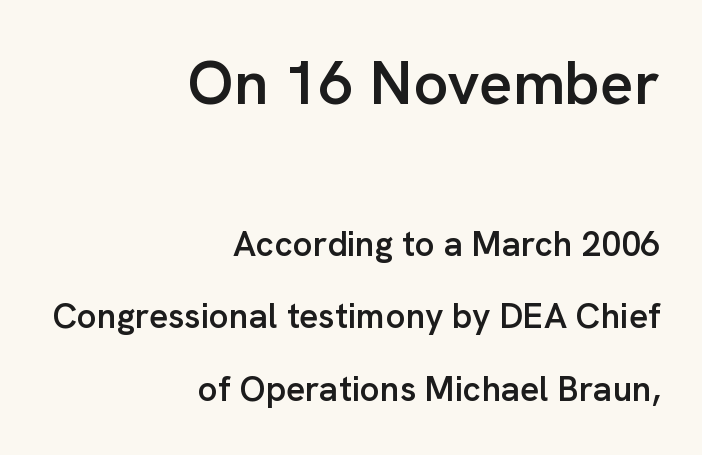
Q: Is the text bold? A: Semi-bold.
Q: Is the text italic (slanted)? A: No, it is upright.
Q: Is the typeface a serif or a sans-serif typeface? A: Sans-serif.
Q: Is the text underlined? A: No.
Q: How is the paragraph aligned? A: Right-aligned.
Q: Is the spacing between letters normal or unusually wide? A: Normal.
Q: Is the spacing between lines tight, normal or loose? A: Loose.
Q: Which block of text is set in a larger size, the first (top) or the second (bottom)? A: The first (top) one.
Q: Width (condensed, normal, or wide)? A: Normal.
Q: Stroke contrast? A: Low.
Q: x-height? A: Medium.
Q: Monospaced? A: No.
